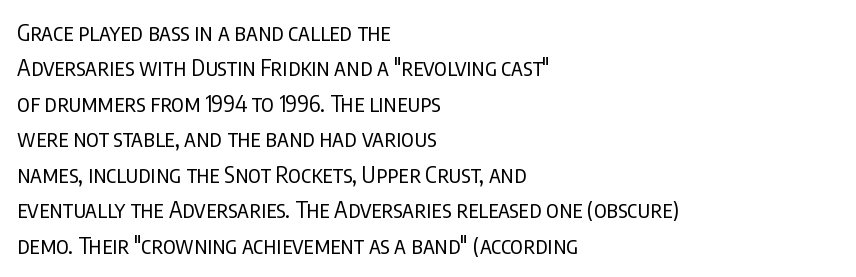
The image shows 23 px text type, upright; set left-aligned, normal line spacing (1.54x), normal letter spacing, not underlined.
